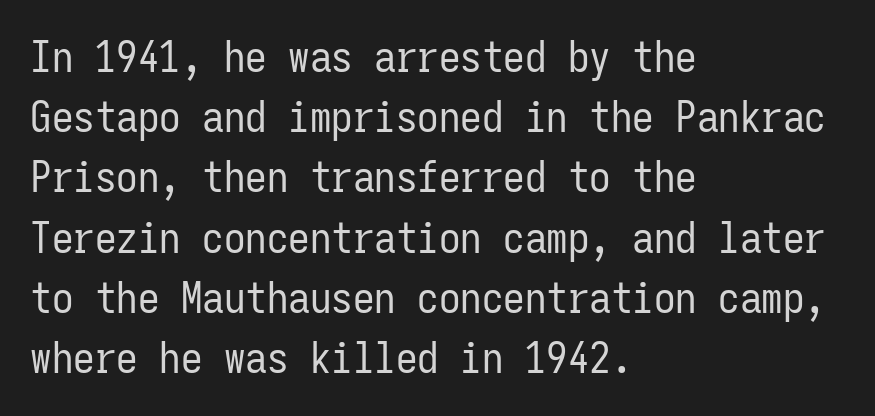
Letters have the restrained weight of plain body copy at most. Is the block centered? No — it sits flush against the left margin. Observe the absence of serifs on each vertical stroke in this sample. Underlining? Definitely not there. Caption: standard tracking, unaltered.
